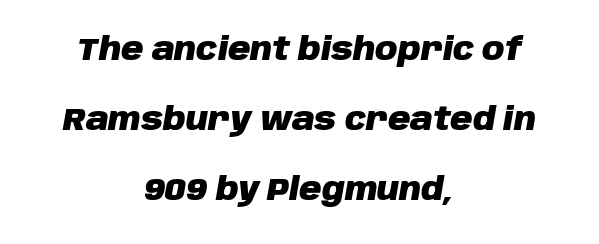
{"italic": "yes", "lean": "right", "slant_degrees": 10, "bold": "yes", "weight": "heavy", "width": "normal", "stroke_contrast": "low", "x_height": "large", "monospaced": "no", "underline": "no", "align": "center", "line_spacing": "loose", "line_spacing_ratio": 2.26, "letter_spacing": "normal", "letter_spacing_em": 0.0, "glyph_px": 31}
